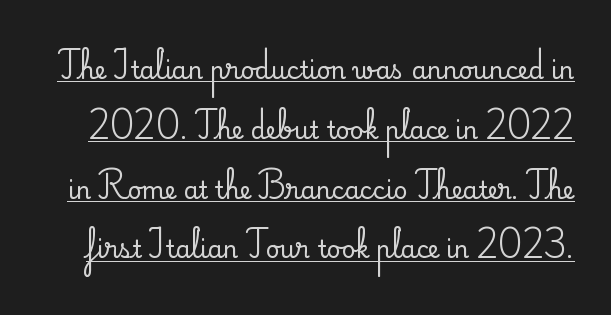
Q: Is the text italic (slanted)? A: No, it is upright.
Q: Is the text underlined? A: Yes.
Q: Is the spacing between letters normal or unusually wide? A: Normal.
Q: Is the spacing between lines tight, normal or loose? A: Loose.
